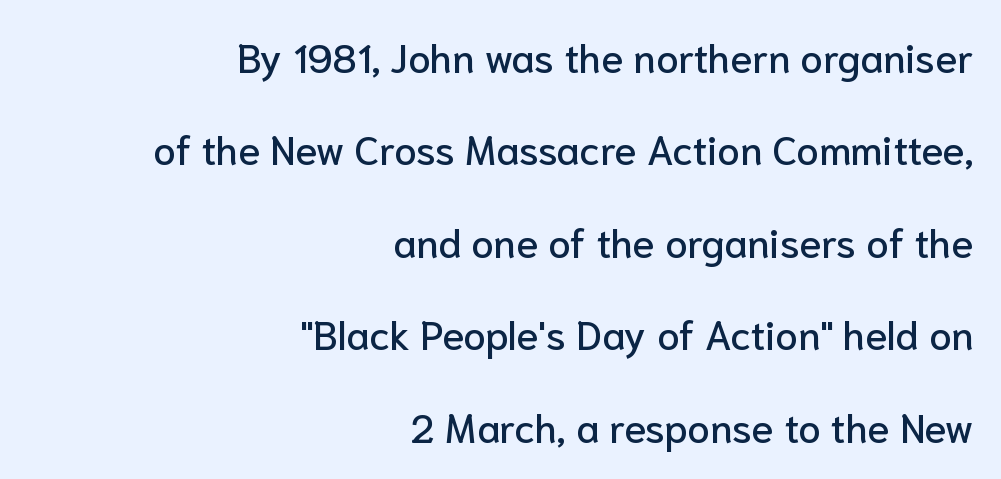
The image shows 40 px sans-serif type, upright; set right-aligned, loose line spacing (2.31x), normal letter spacing, not underlined; low stroke contrast and a medium x-height.
